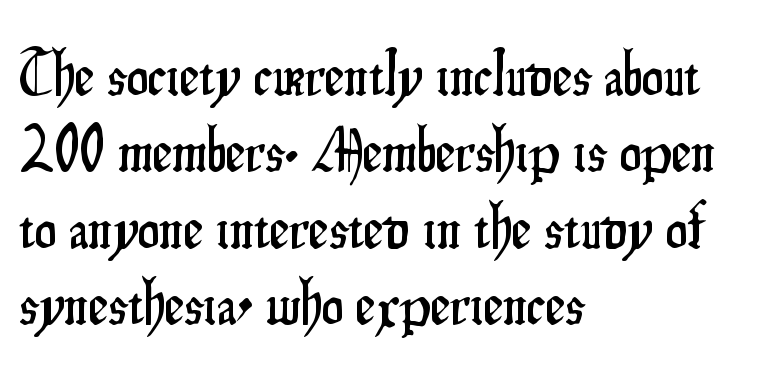
Does the copy run flush right? No — it runs flush left. The glyphs in this specimen are sans serif. It's the straight-up-and-down kind of type. The space beneath each line is pristine and unruled. Observe the ordinary spacing: letters are neighbours, not strangers.
